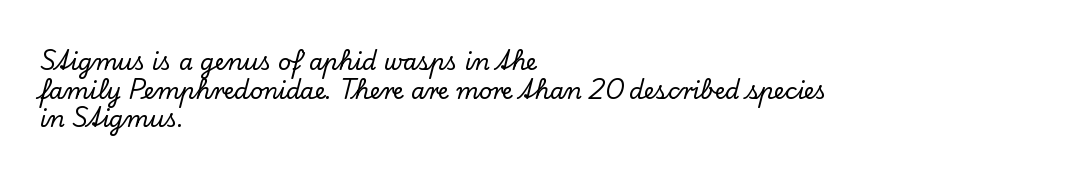
Each line starts at the same left margin while the right side varies. This sample uses plain, unmodified letter spacing. Only glyphs here, with clear space below each row.
